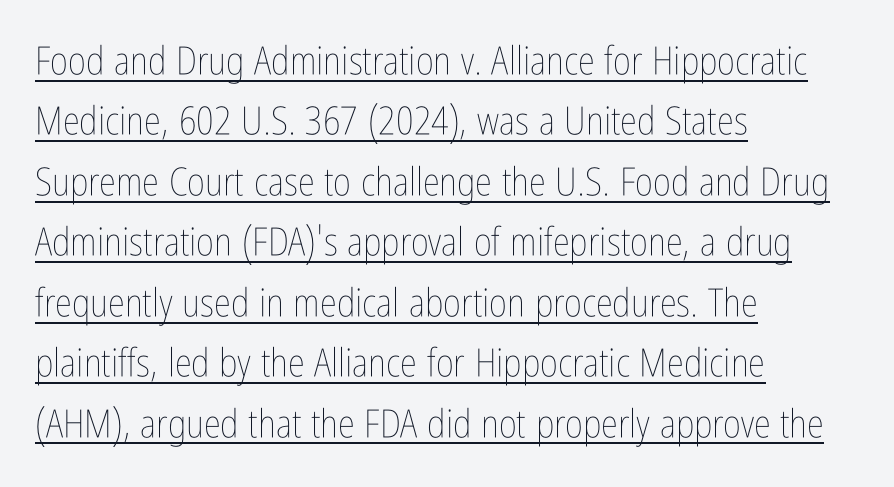
The image shows 39 px thin, condensed type, upright; set left-aligned, normal line spacing (1.55x), normal letter spacing, underlined; low stroke contrast and a medium x-height.
